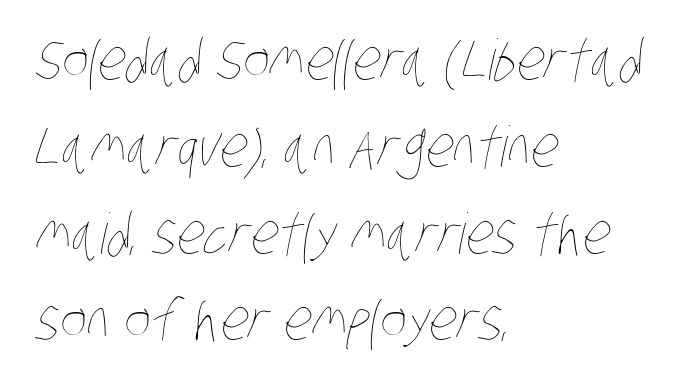
{"bold": "no", "weight": "thin", "width": "condensed", "stroke_contrast": "low", "x_height": "large", "monospaced": "no", "underline": "no", "align": "left", "line_spacing": "normal", "line_spacing_ratio": 1.55, "letter_spacing": "normal", "letter_spacing_em": 0.0, "glyph_px": 56}
